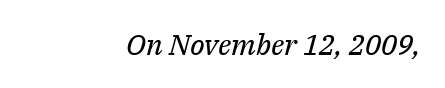
{"serif": "yes", "italic": "yes", "lean": "right", "slant_degrees": 14, "bold": "no", "weight": "regular", "width": "normal", "stroke_contrast": "medium", "x_height": "medium", "monospaced": "no", "underline": "no", "align": "right", "letter_spacing": "normal", "letter_spacing_em": 0.0, "glyph_px": 29}
